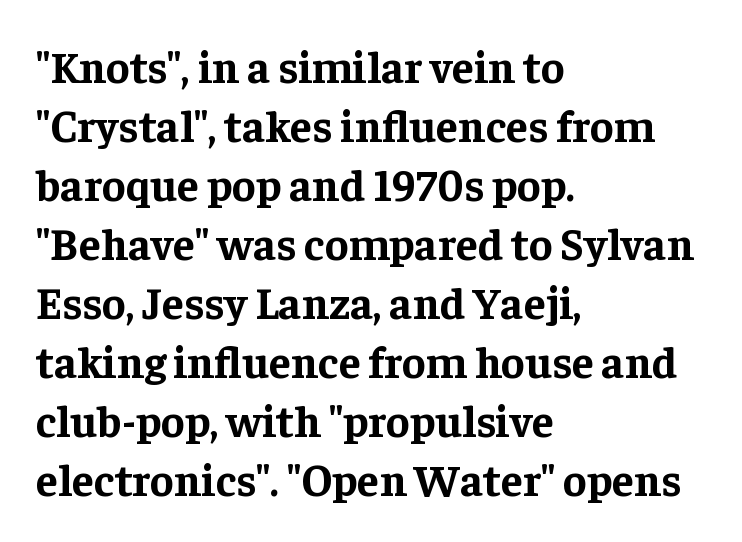
The image shows 45 px bold serif type, upright; set left-aligned, normal line spacing (1.31x), normal letter spacing, not underlined; low stroke contrast and a medium x-height.
